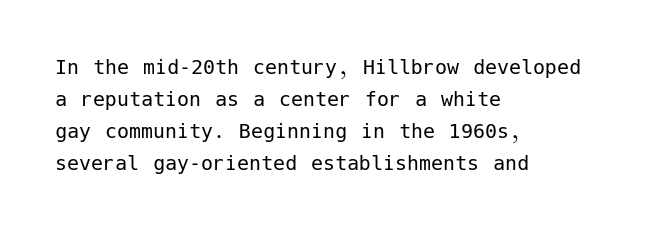
Q: Is the text bold? A: No.
Q: Is the text italic (slanted)? A: No, it is upright.
Q: Is the text underlined? A: No.
Q: How is the paragraph aligned? A: Left-aligned.
Q: Is the spacing between letters normal or unusually wide? A: Normal.
Q: Is the spacing between lines tight, normal or loose? A: Normal.
